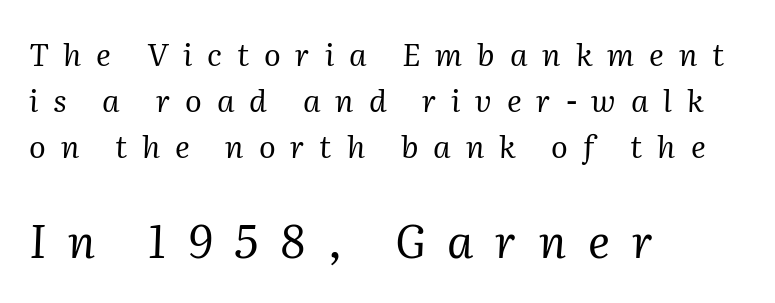
Q: Is the text bold? A: No.
Q: Is the text italic (slanted)? A: Yes, it leans right by about 2 degrees.
Q: Is the typeface a serif or a sans-serif typeface? A: Serif.
Q: Is the text underlined? A: No.
Q: How is the paragraph aligned? A: Left-aligned.
Q: Is the spacing between letters normal or unusually wide? A: Unusually wide.
Q: Is the spacing between lines tight, normal or loose? A: Normal.
Q: Which block of text is set in a larger size, the first (top) or the second (bottom)? A: The second (bottom) one.
Q: Width (condensed, normal, or wide)? A: Normal.
Q: Stroke contrast? A: Medium.
Q: x-height? A: Medium.
Q: Monospaced? A: No.
